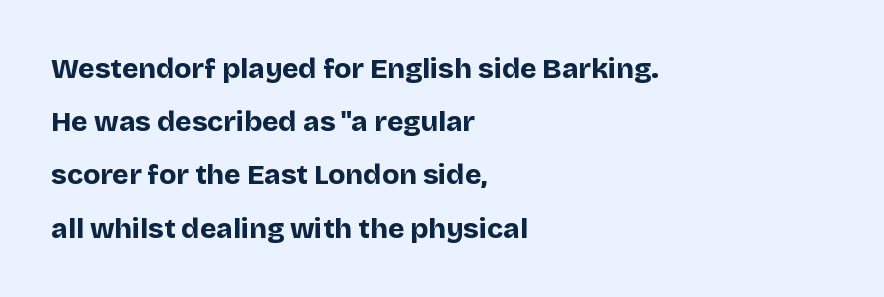
{"serif": "no", "italic": "no", "bold": "yes", "weight": "bold", "width": "normal", "stroke_contrast": "low", "x_height": "large", "monospaced": "no", "underline": "no", "align": "left", "line_spacing": "loose", "line_spacing_ratio": 1.9, "letter_spacing": "normal", "letter_spacing_em": 0.0, "glyph_px": 28}
